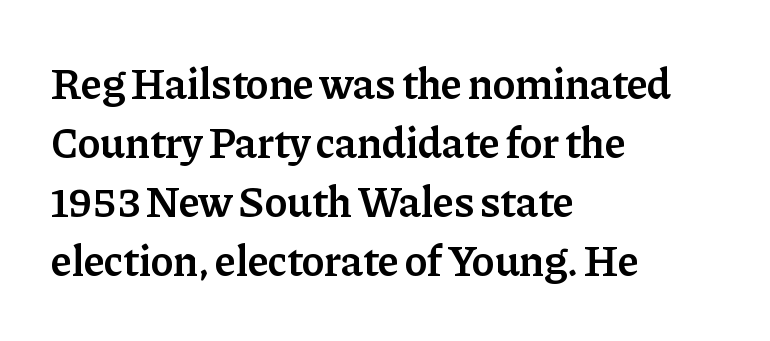
The image shows 43 px semibold serif type, upright; set left-aligned, normal line spacing (1.37x), normal letter spacing, not underlined; low stroke contrast and a medium x-height.
